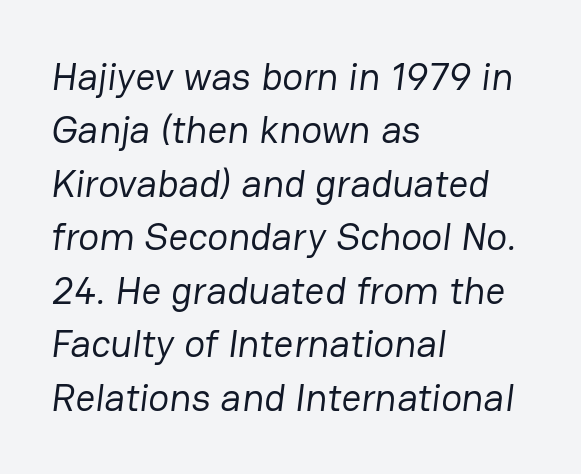
The image shows 39 px regular-weight sans-serif type; set left-aligned, normal line spacing (1.37x), normal letter spacing, not underlined; low stroke contrast and a medium x-height.
